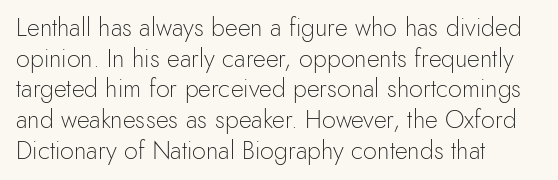
The letters look calm and open, with moderate or lighter stems. Descenders are the only things crossing below the line. Left-aligned paragraph, ragged on the right. Short note: letters normally spaced.
